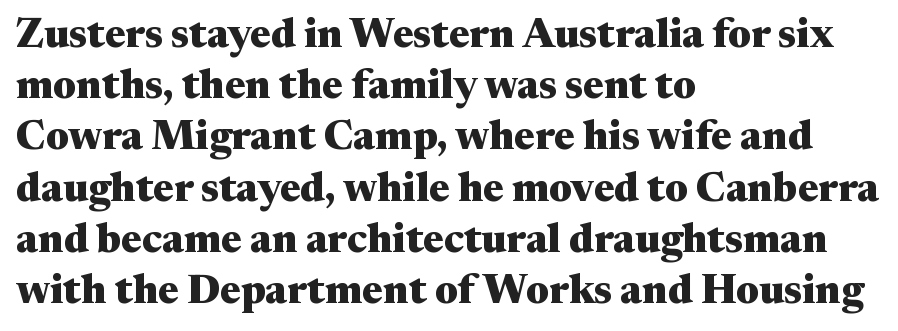
The image shows 41 px heavy, wide serif type, upright; set left-aligned, normal line spacing (1.25x), normal letter spacing, not underlined; medium stroke contrast and a medium x-height.
